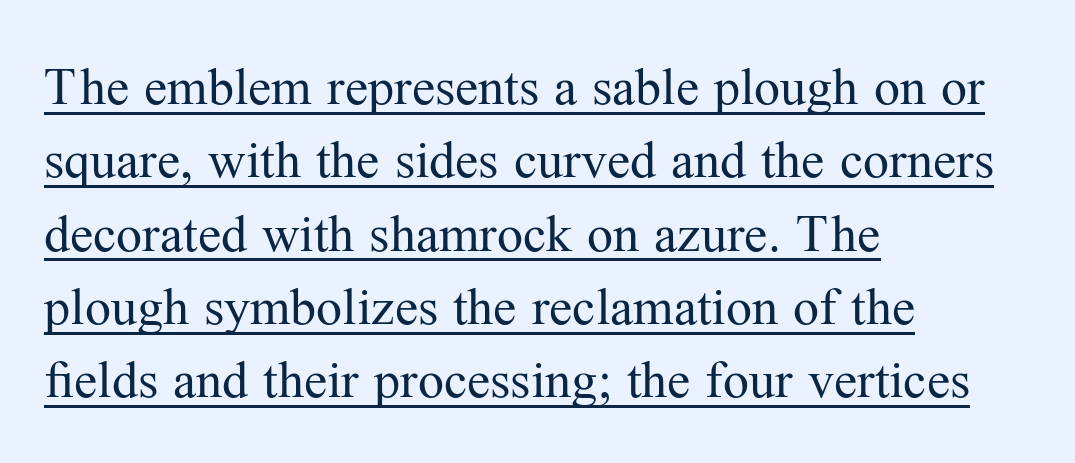
The image shows 52 px regular-weight serif type, upright; set left-aligned, normal line spacing (1.41x), normal letter spacing, underlined; medium stroke contrast and a medium x-height.
